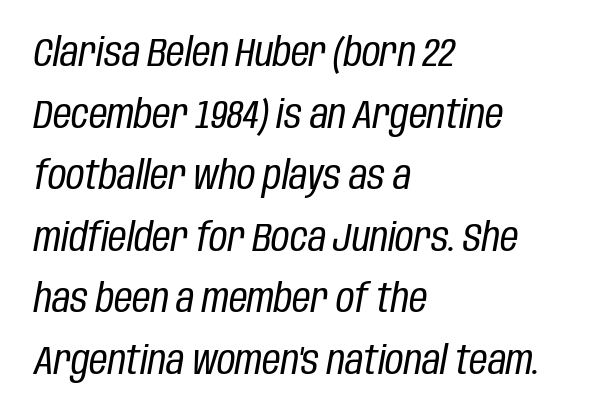
{"italic": "yes", "lean": "right", "slant_degrees": 10, "bold": "no", "weight": "regular", "width": "condensed", "stroke_contrast": "low", "x_height": "large", "monospaced": "no", "underline": "no", "align": "left", "line_spacing": "normal", "line_spacing_ratio": 1.54, "letter_spacing": "normal", "letter_spacing_em": 0.0, "glyph_px": 40}
